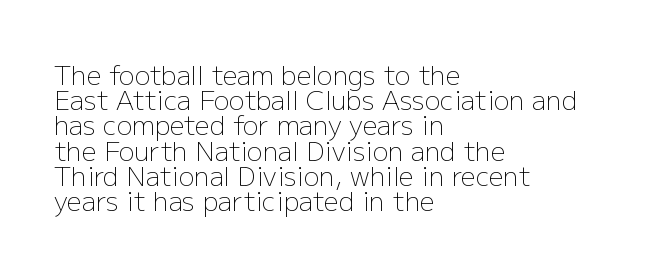
{"italic": "no", "bold": "no", "underline": "no", "align": "left", "line_spacing": "tight", "line_spacing_ratio": 0.97, "letter_spacing": "normal", "letter_spacing_em": 0.0, "glyph_px": 26}
